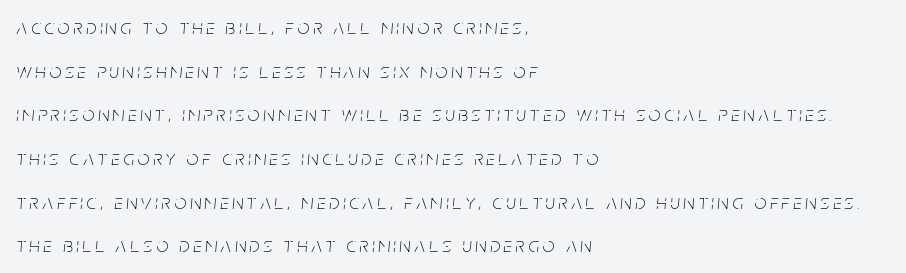
{"italic": "yes", "lean": "right", "slant_degrees": 5, "bold": "no", "underline": "no", "align": "left", "line_spacing": "loose", "line_spacing_ratio": 2.08, "glyph_px": 21}
